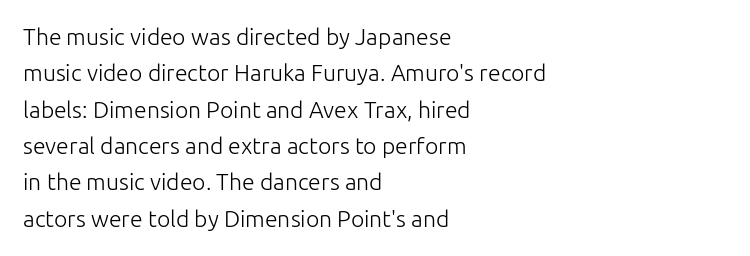
Q: Is the text bold? A: No.
Q: Is the text italic (slanted)? A: No, it is upright.
Q: Is the text underlined? A: No.
Q: How is the paragraph aligned? A: Left-aligned.
Q: Is the spacing between letters normal or unusually wide? A: Normal.
Q: Is the spacing between lines tight, normal or loose? A: Normal.
